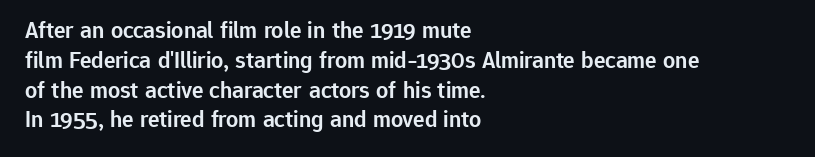
Q: Is the text bold? A: Semi-bold.
Q: Is the text italic (slanted)? A: No, it is upright.
Q: Is the text underlined? A: No.
Q: How is the paragraph aligned? A: Left-aligned.
Q: Is the spacing between letters normal or unusually wide? A: Normal.
